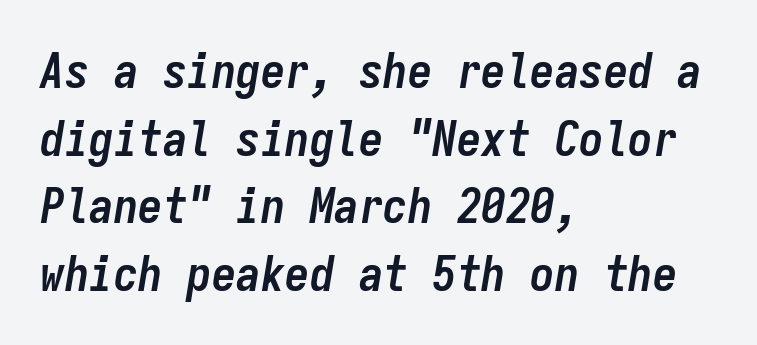
The image shows 49 px semibold, condensed type, italic (leaning right), monospaced; set left-aligned, normal line spacing (1.38x), normal letter spacing, not underlined; low stroke contrast and a medium x-height.
